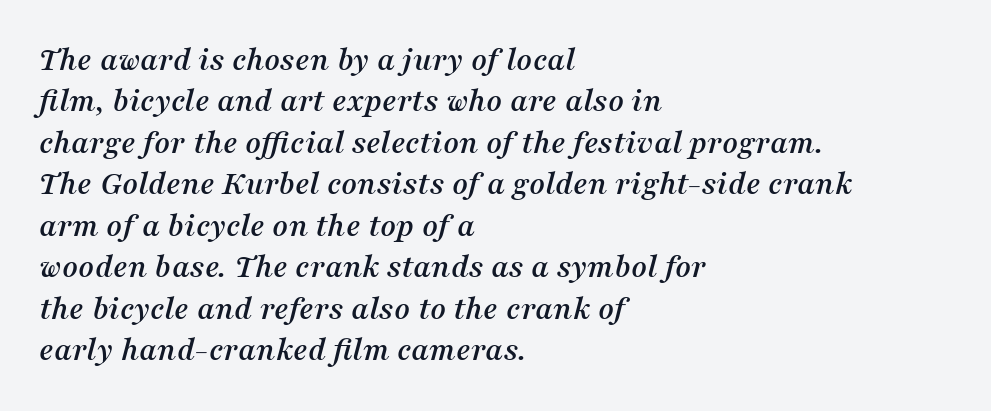
Q: Is the text italic (slanted)? A: Yes, it leans right by about 16 degrees.
Q: Is the typeface a serif or a sans-serif typeface? A: Serif.
Q: Is the text underlined? A: No.
Q: How is the paragraph aligned? A: Left-aligned.
Q: Is the spacing between letters normal or unusually wide? A: Normal.
Q: Width (condensed, normal, or wide)? A: Normal.
Q: Stroke contrast? A: Medium.
Q: x-height? A: Medium.
Q: Monospaced? A: No.
